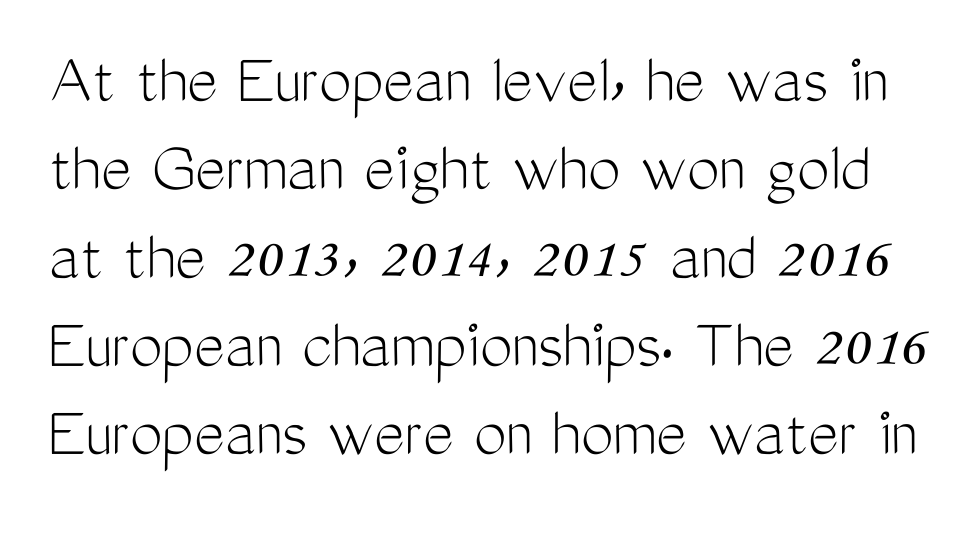
Q: Is the text bold? A: No.
Q: Is the text italic (slanted)? A: No, it is upright.
Q: Is the typeface a serif or a sans-serif typeface? A: Sans-serif.
Q: Is the text underlined? A: No.
Q: Is the spacing between letters normal or unusually wide? A: Normal.
Q: Width (condensed, normal, or wide)? A: Condensed.
Q: Stroke contrast? A: Medium.
Q: x-height? A: Medium.
Q: Monospaced? A: No.
